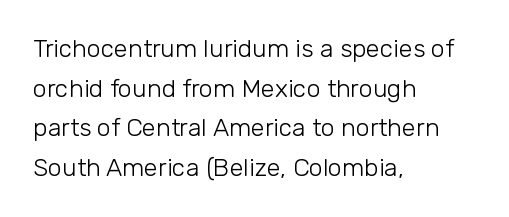
{"italic": "no", "bold": "no", "underline": "no", "align": "left", "line_spacing": "normal", "line_spacing_ratio": 1.59, "letter_spacing": "normal", "letter_spacing_em": 0.0, "glyph_px": 25}
